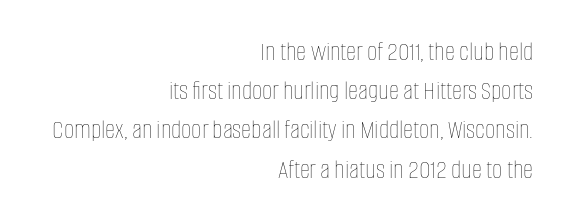
Inter-character spacing is left at the font's built-in metrics. Descenders hang freely into open space. Notice how the passage keeps a crisp vertical edge on the right only. Think of a printed novel: that variable character pitch is what you see here.
